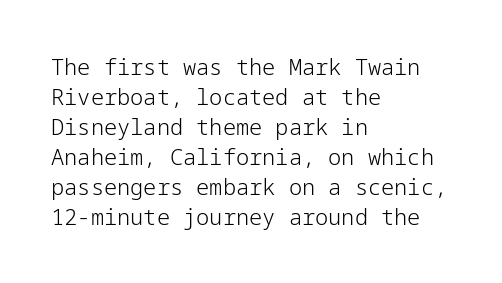
Reading down the column, the eye jumps a familiar distance to each next line. Left-aligned paragraph, ragged on the right. Check under the words: just untouched page. Nope, not italic — everything's standing straight.
